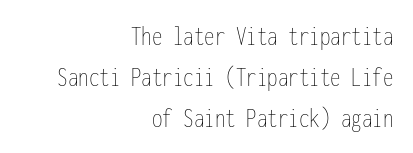
{"italic": "no", "bold": "no", "weight": "thin", "width": "condensed", "stroke_contrast": "low", "x_height": "medium", "monospaced": "yes", "underline": "no", "align": "right", "line_spacing": "normal", "line_spacing_ratio": 1.46, "letter_spacing": "normal", "letter_spacing_em": 0.0, "glyph_px": 28}
